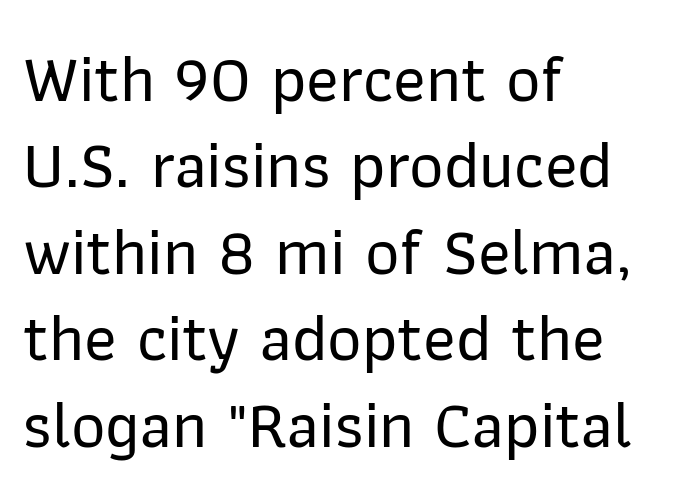
Compared with typical body copy, the letter spacing here is the same. If you measured baseline to baseline, you'd find a middling distance. The letters advance in unequal steps, a hallmark of proportional type. Do the letters lean? They stand straight.
